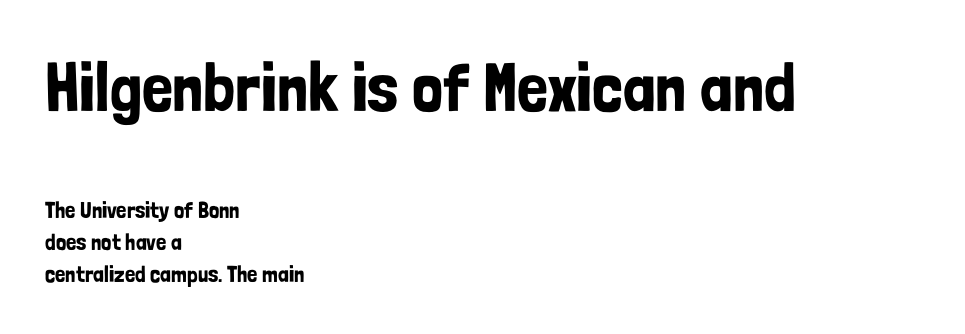
{"serif": "no", "italic": "no", "width": "condensed", "stroke_contrast": "low", "x_height": "medium", "monospaced": "no", "underline": "no", "align": "left", "line_spacing": "normal", "line_spacing_ratio": 1.39, "letter_spacing": "normal", "letter_spacing_em": 0.0, "larger_block": "first", "size_ratio": 3.0, "glyph_px": 69}
